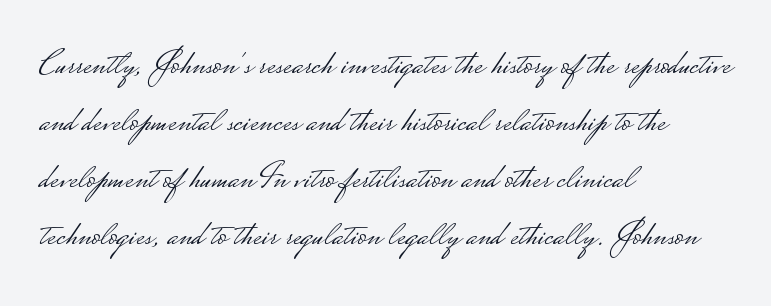
Q: Is the text bold? A: No.
Q: Is the text italic (slanted)? A: Yes.
Q: Is the typeface a serif or a sans-serif typeface? A: Sans-serif.
Q: Is the text underlined? A: No.
Q: How is the paragraph aligned? A: Left-aligned.
Q: Is the spacing between letters normal or unusually wide? A: Normal.
Q: Is the spacing between lines tight, normal or loose? A: Normal.
Q: Width (condensed, normal, or wide)? A: Wide.
Q: Stroke contrast? A: Low.
Q: Monospaced? A: No.
